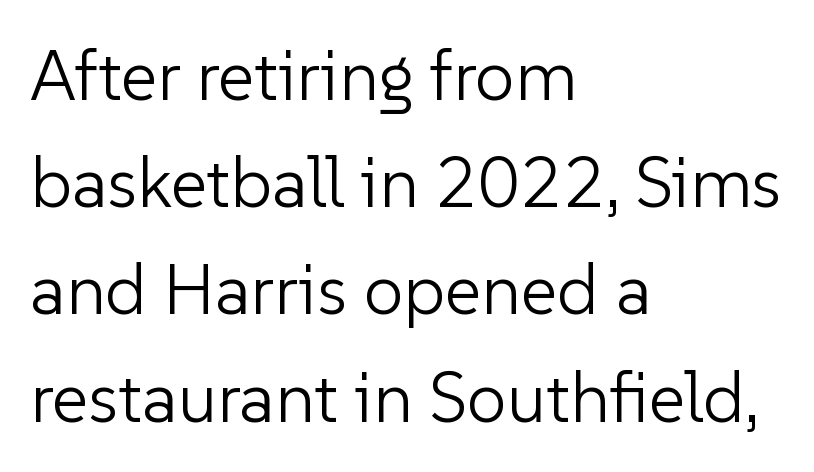
{"serif": "no", "italic": "no", "bold": "no", "weight": "light", "width": "normal", "stroke_contrast": "low", "x_height": "medium", "monospaced": "no", "underline": "no", "align": "left", "line_spacing": "normal", "line_spacing_ratio": 1.51, "letter_spacing": "normal", "letter_spacing_em": 0.0, "glyph_px": 71}
